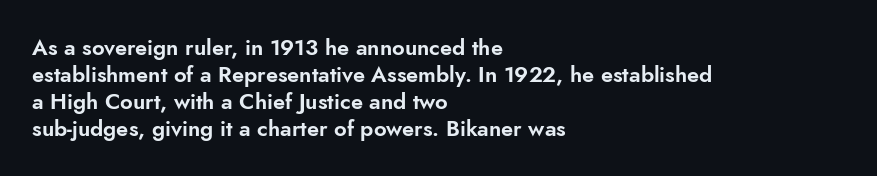
The image shows 22 px text type, upright; set left-aligned, line spacing 1.22x, normal letter spacing, not underlined.
